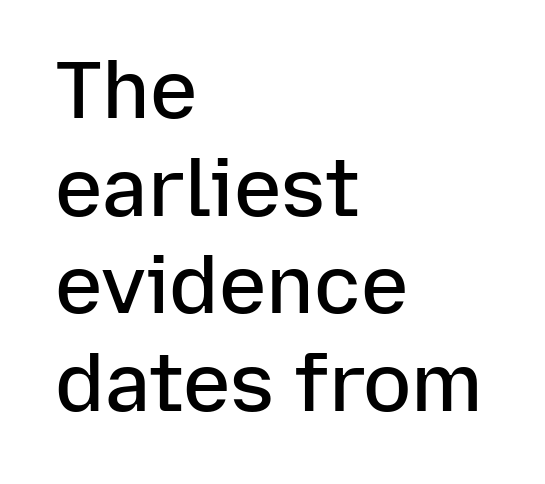
Q: Is the text bold? A: Semi-bold.
Q: Is the text italic (slanted)? A: No, it is upright.
Q: Is the typeface a serif or a sans-serif typeface? A: Sans-serif.
Q: Is the text underlined? A: No.
Q: How is the paragraph aligned? A: Left-aligned.
Q: Is the spacing between letters normal or unusually wide? A: Normal.
Q: Width (condensed, normal, or wide)? A: Normal.
Q: Stroke contrast? A: Low.
Q: x-height? A: Medium.
Q: Monospaced? A: No.
